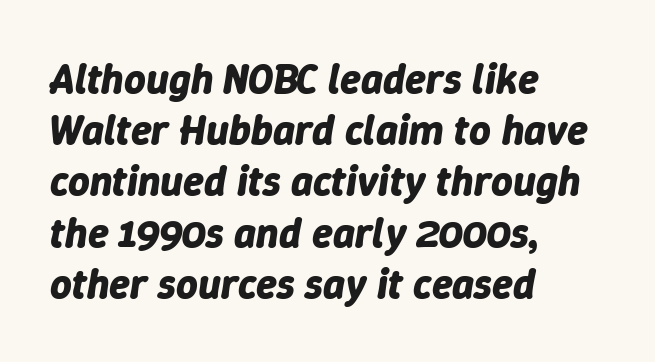
{"italic": "yes", "lean": "right", "slant_degrees": 9, "bold": "yes", "weight": "bold", "width": "normal", "stroke_contrast": "low", "x_height": "medium", "monospaced": "no", "underline": "no", "align": "left", "line_spacing_ratio": 1.22, "letter_spacing": "normal", "letter_spacing_em": 0.0, "glyph_px": 42}
